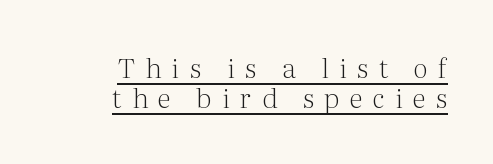
The image shows 27 px text type, upright; set right-aligned, tight line spacing (1.12x), unusually wide letter spacing (+0.38 em), underlined.
